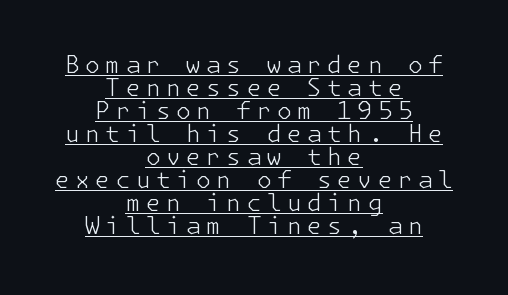
How would I describe the line gaps? Narrow and economical. You can see a thin bar hugging the bottom of the glyphs. Short and long lines alike share a common midpoint. The lettering holds an erect, upright posture throughout.
